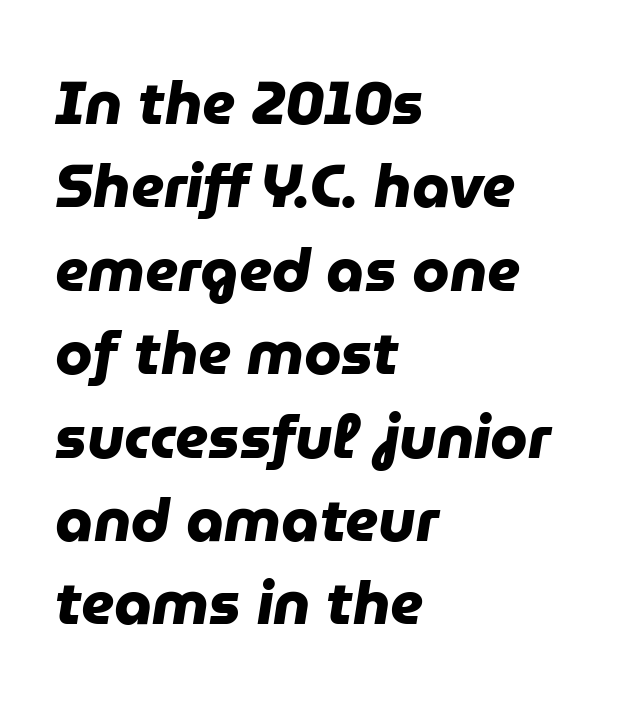
Character widths vary here, with narrow letters taking less room than wide ones. I'd call this a sans setting — the letters go barefoot. Standard letterfit; no display-style spreading of the glyphs. In CSS terms this would be text-align: left.
